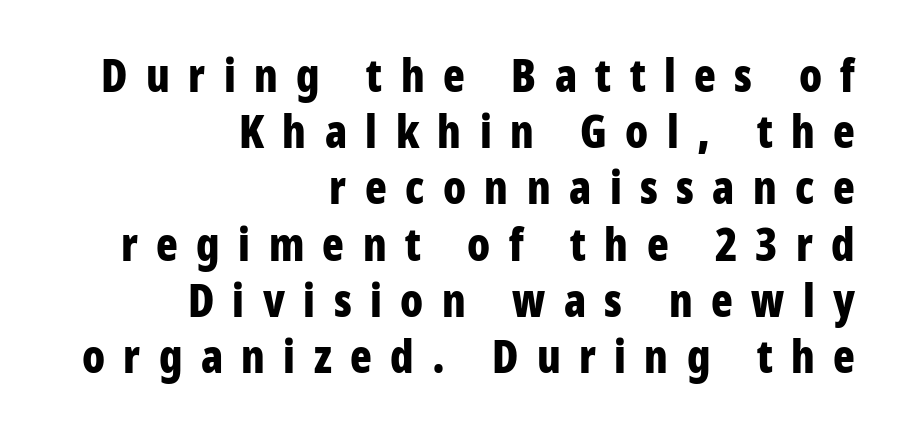
{"serif": "no", "italic": "no", "bold": "yes", "weight": "bold", "width": "condensed", "stroke_contrast": "low", "x_height": "large", "monospaced": "no", "underline": "no", "align": "right", "line_spacing": "normal", "line_spacing_ratio": 1.25, "letter_spacing": "wide", "letter_spacing_em": 0.41, "glyph_px": 45}
